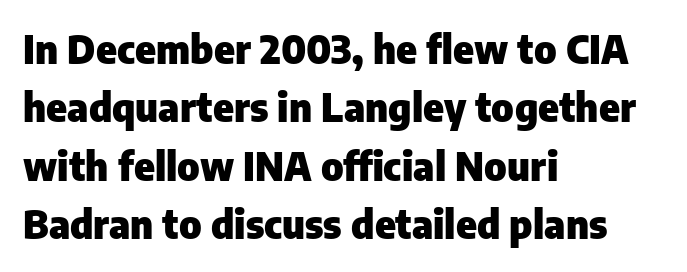
{"serif": "no", "italic": "no", "bold": "yes", "weight": "heavy", "width": "normal", "stroke_contrast": "low", "x_height": "medium", "monospaced": "no", "underline": "no", "align": "left", "line_spacing": "normal", "line_spacing_ratio": 1.5, "letter_spacing": "normal", "letter_spacing_em": 0.0, "glyph_px": 39}
